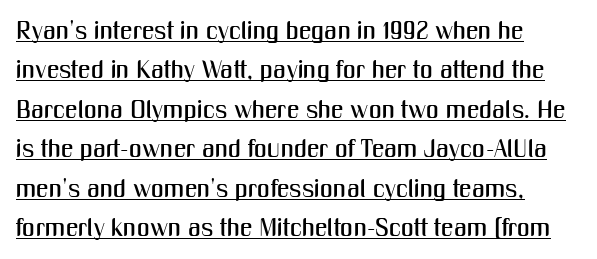
{"italic": "no", "underline": "yes", "align": "left", "line_spacing": "normal", "line_spacing_ratio": 1.58, "letter_spacing": "normal", "letter_spacing_em": 0.0, "glyph_px": 25}
